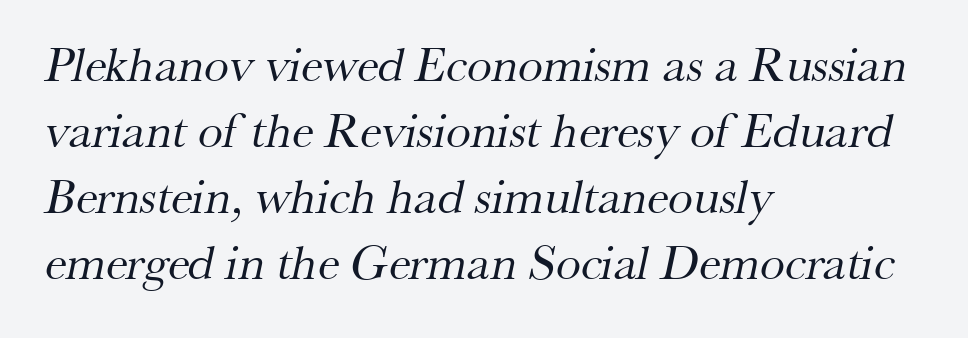
Q: Is the text bold? A: No.
Q: Is the typeface a serif or a sans-serif typeface? A: Serif.
Q: Is the text underlined? A: No.
Q: How is the paragraph aligned? A: Left-aligned.
Q: Is the spacing between letters normal or unusually wide? A: Normal.
Q: Is the spacing between lines tight, normal or loose? A: Normal.
Q: Width (condensed, normal, or wide)? A: Normal.
Q: Stroke contrast? A: Medium.
Q: x-height? A: Small.
Q: Monospaced? A: No.
